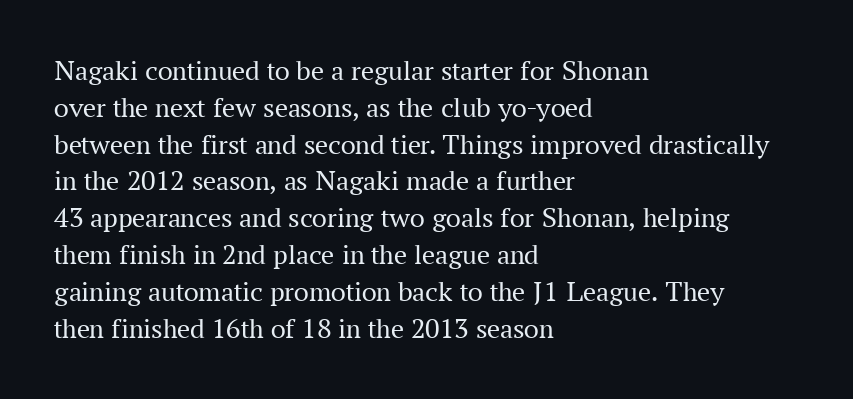
{"serif": "yes", "italic": "no", "bold": "no", "weight": "regular", "width": "normal", "stroke_contrast": "medium", "x_height": "medium", "monospaced": "no", "underline": "no", "align": "left", "line_spacing": "normal", "line_spacing_ratio": 1.27, "letter_spacing": "normal", "letter_spacing_em": 0.0, "glyph_px": 29}
